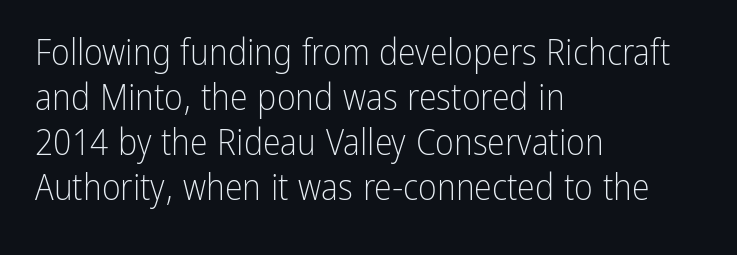
{"serif": "no", "italic": "no", "bold": "no", "weight": "light", "width": "condensed", "stroke_contrast": "low", "x_height": "medium", "monospaced": "no", "underline": "no", "align": "left", "line_spacing": "normal", "line_spacing_ratio": 1.25, "letter_spacing": "normal", "letter_spacing_em": 0.0, "glyph_px": 36}
